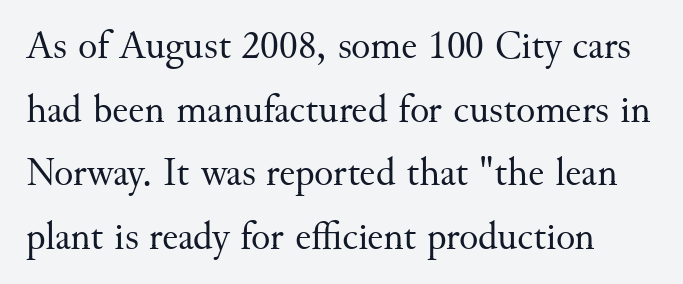
{"serif": "yes", "italic": "no", "bold": "no", "weight": "regular", "width": "normal", "stroke_contrast": "medium", "x_height": "small", "monospaced": "no", "underline": "no", "line_spacing": "normal", "line_spacing_ratio": 1.59, "letter_spacing": "normal", "letter_spacing_em": 0.0, "glyph_px": 40}
